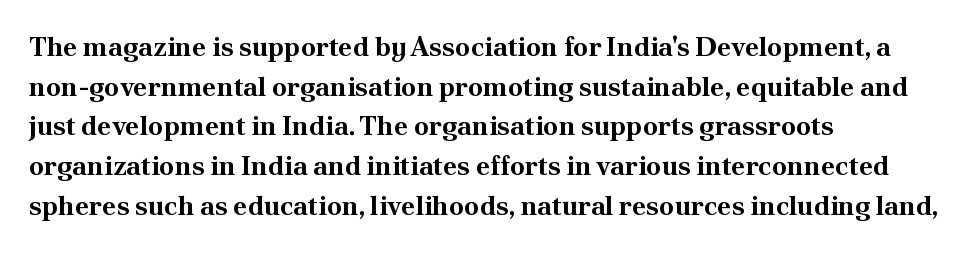
Q: Is the text bold? A: Yes.
Q: Is the text italic (slanted)? A: No, it is upright.
Q: Is the text underlined? A: No.
Q: How is the paragraph aligned? A: Left-aligned.
Q: Is the spacing between letters normal or unusually wide? A: Normal.
Q: Is the spacing between lines tight, normal or loose? A: Normal.
